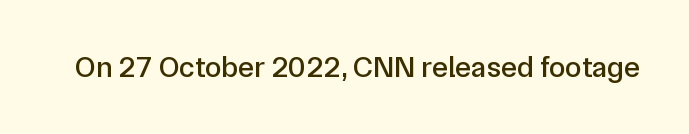
Rendered with straight, roman letterforms. Clear beneath every line of the passage. Short note: letters normally spaced. The letters advance in unequal steps, a hallmark of proportional type.
